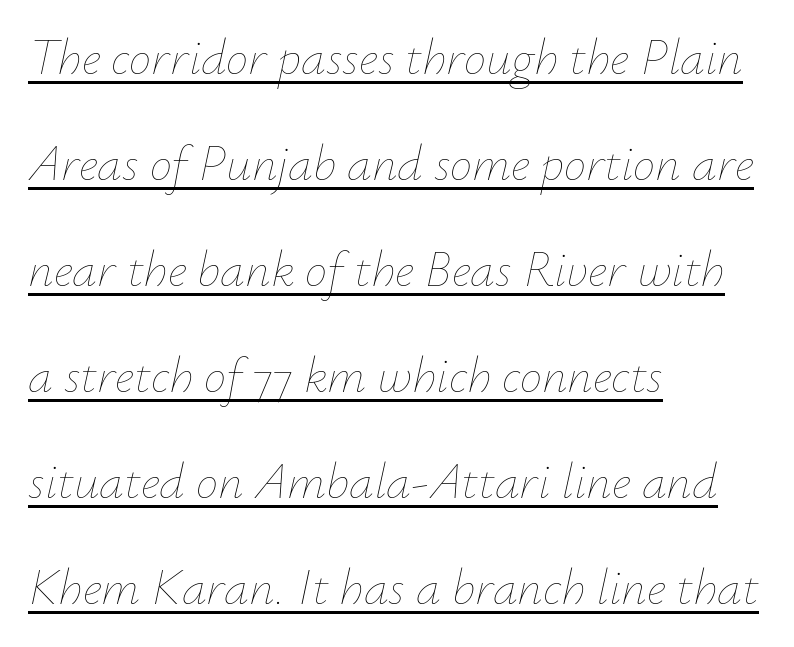
{"italic": "yes", "lean": "right", "slant_degrees": 12, "bold": "no", "weight": "thin", "width": "normal", "stroke_contrast": "low", "x_height": "small", "monospaced": "no", "underline": "yes", "align": "left", "line_spacing": "loose", "line_spacing_ratio": 2.12, "letter_spacing": "normal", "letter_spacing_em": 0.0, "glyph_px": 50}
